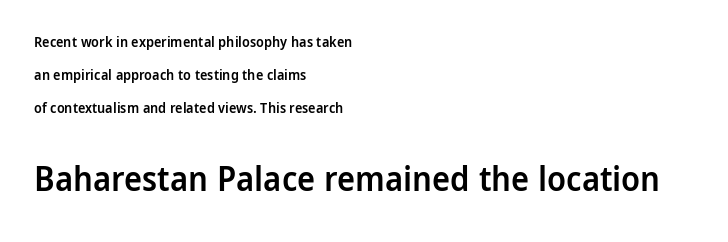
Does the weight exceed regular? Yes, but only to semibold. Here the designer chose a conventional face with non-uniform glyph widths. In CSS terms this would be text-align: left. Type style note: lacks serifs.
